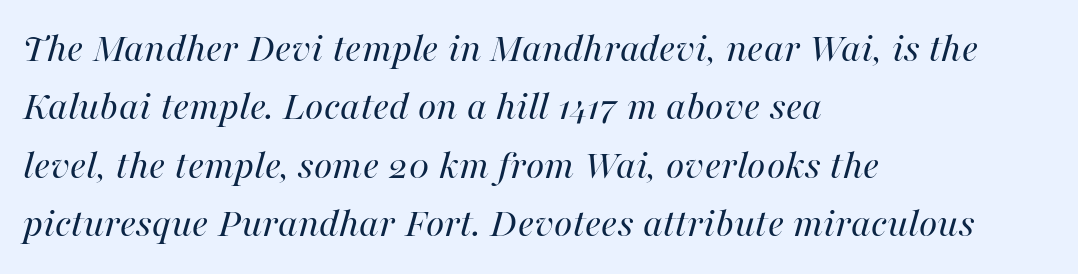
Q: Is the text bold? A: No.
Q: Is the text italic (slanted)? A: Yes, it leans right by about 16 degrees.
Q: Is the text underlined? A: No.
Q: How is the paragraph aligned? A: Left-aligned.
Q: Is the spacing between letters normal or unusually wide? A: Normal.
Q: Is the spacing between lines tight, normal or loose? A: Normal.
Q: Width (condensed, normal, or wide)? A: Normal.
Q: Stroke contrast? A: High.
Q: x-height? A: Medium.
Q: Monospaced? A: No.
